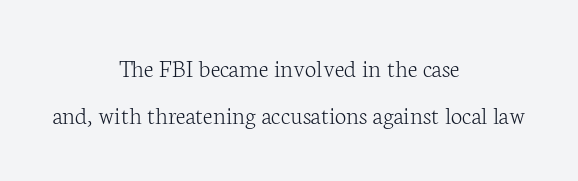
There is no visible air inserted between adjacent glyphs. Has an underline been added? It has not. In CSS terms this would be text-align: center. In terms of posture, this sample is upright.
